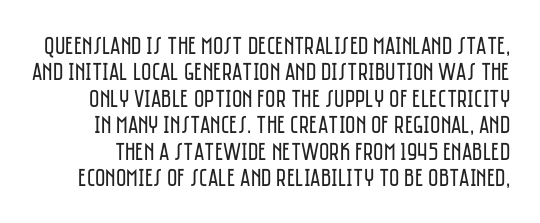
The image shows 25 px text type, upright; set tight line spacing (1.06x), normal letter spacing, not underlined.
